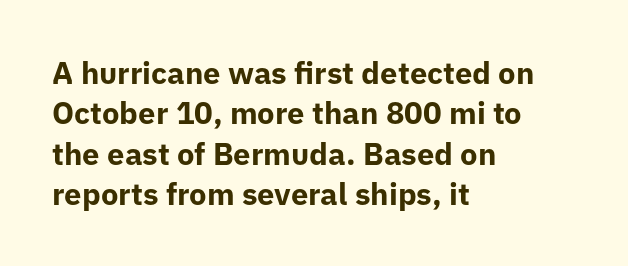
{"serif": "no", "italic": "no", "bold": "yes", "weight": "bold", "width": "normal", "stroke_contrast": "low", "x_height": "medium", "monospaced": "no", "underline": "no", "align": "left", "line_spacing": "normal", "line_spacing_ratio": 1.3, "letter_spacing": "normal", "letter_spacing_em": 0.0, "glyph_px": 31}
